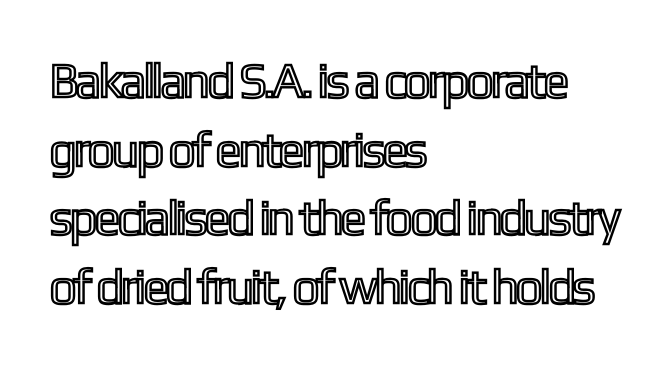
The image shows 49 px condensed type, upright; set left-aligned, normal line spacing (1.4x), normal letter spacing, not underlined; a medium x-height.
